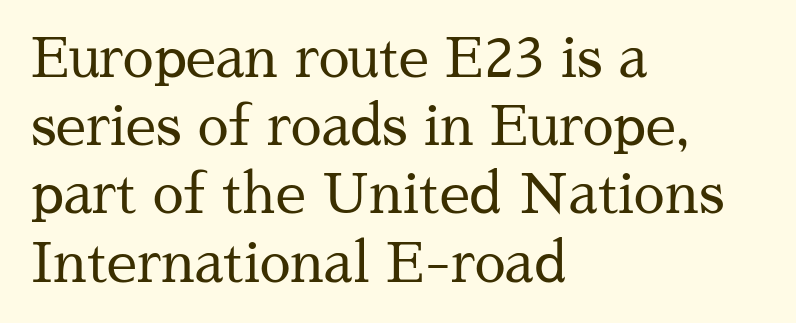
{"serif": "yes", "italic": "no", "bold": "no", "weight": "regular", "width": "normal", "stroke_contrast": "medium", "x_height": "medium", "monospaced": "no", "underline": "no", "align": "left", "line_spacing_ratio": 1.24, "letter_spacing": "normal", "letter_spacing_em": 0.0, "glyph_px": 55}
